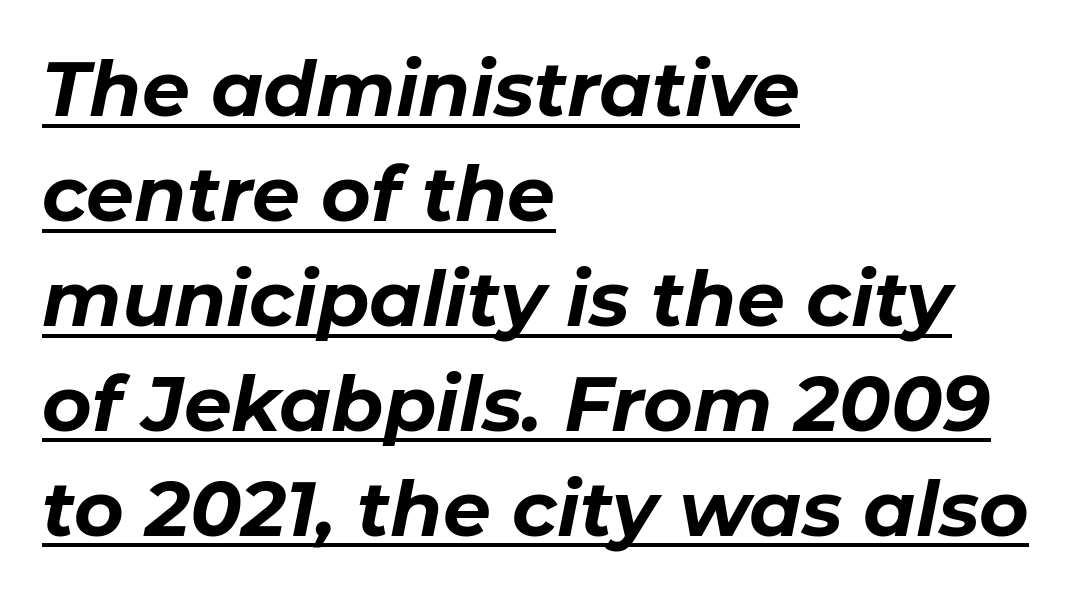
The image shows 76 px bold type, italic (leaning right); set left-aligned, normal line spacing (1.38x), normal letter spacing, underlined; low stroke contrast and a medium x-height.
